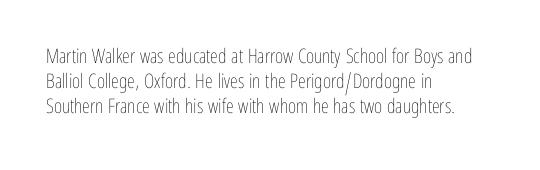
The image shows 20 px text type, upright; set left-aligned, normal line spacing (1.25x), normal letter spacing, not underlined.
